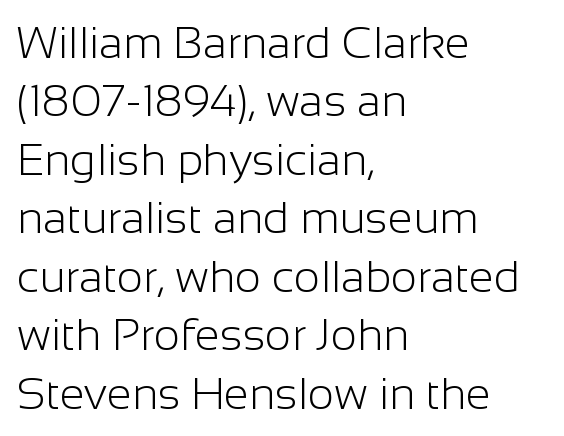
No chunkiness to these letters — they're not bold. Compared with typical body copy, the letter spacing here is the same. Descender tails drop into unmarked territory. Compared with typical paragraphs, the rows here are spaced about the same.
